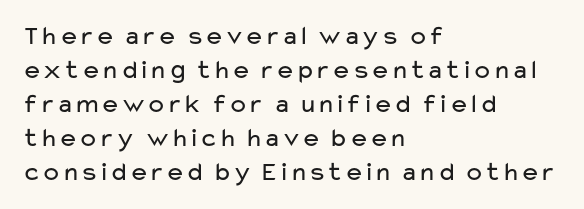
Q: Is the text bold? A: No.
Q: Is the text italic (slanted)? A: No, it is upright.
Q: Is the text underlined? A: No.
Q: How is the paragraph aligned? A: Left-aligned.
Q: Is the spacing between letters normal or unusually wide? A: Normal.
Q: Is the spacing between lines tight, normal or loose? A: Normal.
